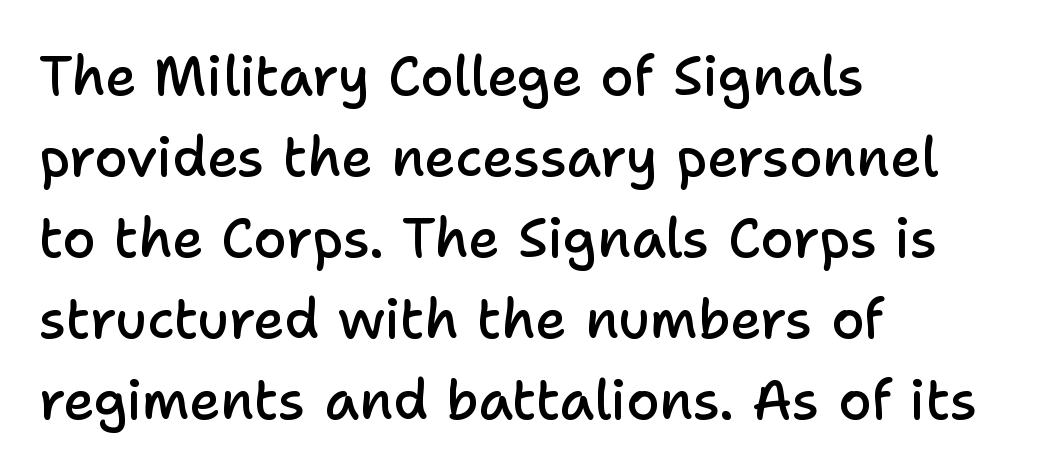
A fair bit of extra ink — the face is semibold, not bold. Each line starts at the same left margin while the right side varies. Posture: straight, roman, zero tilt. Any mark beneath the type? The region is blank. Each letter keeps its own natural width here, so spacing adapts to shape. Evenly set lines give the paragraph a standard silhouette.
